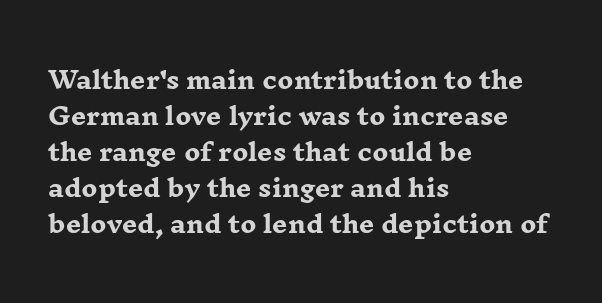
Q: Is the text bold? A: Yes.
Q: Is the text italic (slanted)? A: No, it is upright.
Q: Is the text underlined? A: No.
Q: How is the paragraph aligned? A: Left-aligned.
Q: Is the spacing between letters normal or unusually wide? A: Normal.
Q: Is the spacing between lines tight, normal or loose? A: Normal.
